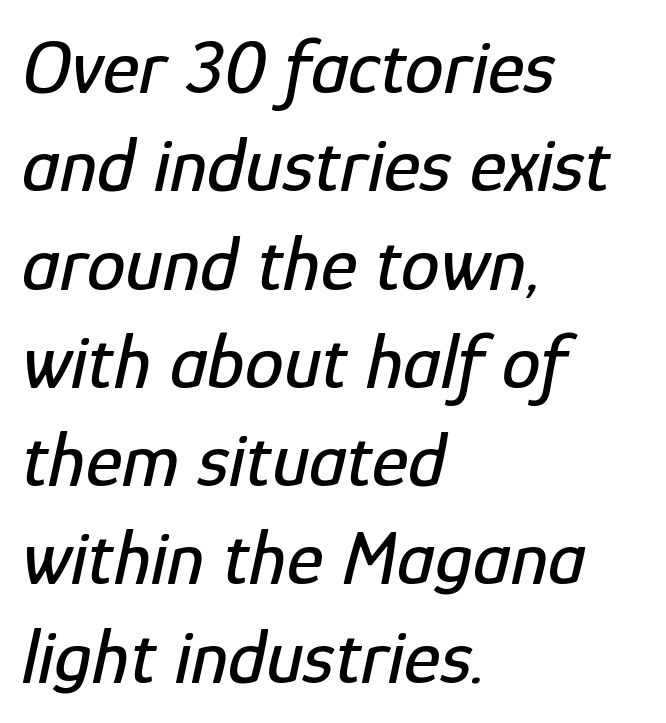
{"italic": "yes", "lean": "right", "slant_degrees": 12, "width": "condensed", "stroke_contrast": "low", "x_height": "medium", "monospaced": "no", "underline": "no", "align": "left", "line_spacing": "normal", "line_spacing_ratio": 1.26, "letter_spacing": "normal", "letter_spacing_em": 0.0, "glyph_px": 78}
